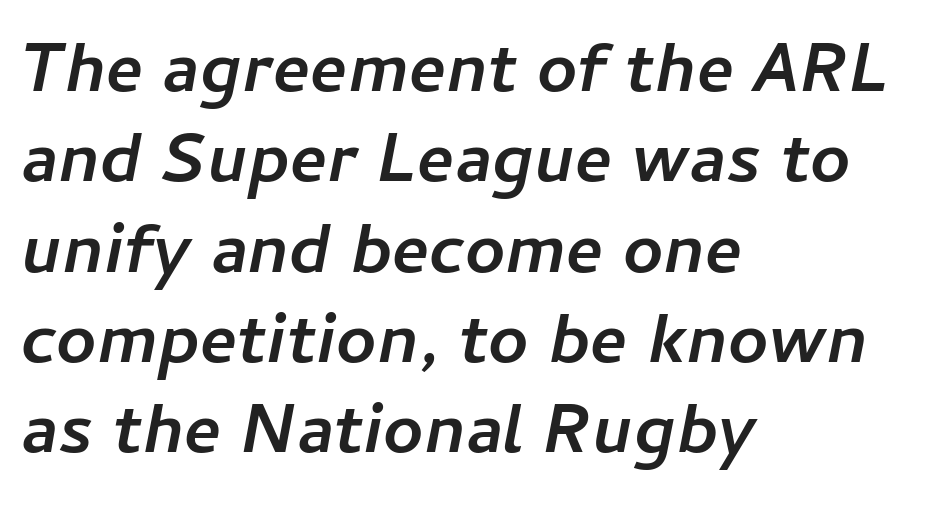
{"italic": "yes", "lean": "right", "slant_degrees": 11, "bold": "yes", "weight": "semibold", "width": "normal", "stroke_contrast": "low", "x_height": "medium", "monospaced": "no", "underline": "no", "align": "left", "line_spacing": "normal", "line_spacing_ratio": 1.29, "letter_spacing": "normal", "letter_spacing_em": 0.0, "glyph_px": 70}
